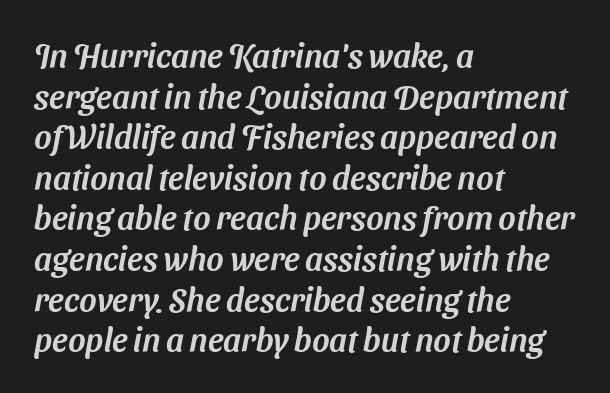
Q: Is the typeface a serif or a sans-serif typeface? A: Sans-serif.
Q: Is the text underlined? A: No.
Q: How is the paragraph aligned? A: Left-aligned.
Q: Is the spacing between letters normal or unusually wide? A: Normal.
Q: Width (condensed, normal, or wide)? A: Normal.
Q: Stroke contrast? A: Medium.
Q: x-height? A: Medium.
Q: Monospaced? A: No.
